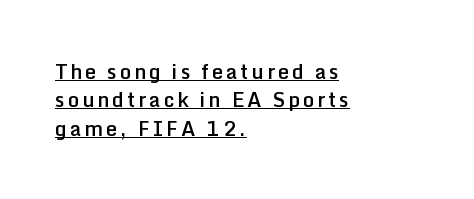
Bold? Not quite — semibold, heavier than regular but stopping short. Interline gaps are of average width in this sample. Every stem runs plumb, perpendicular to the baseline. Layout note: lines flush left.
